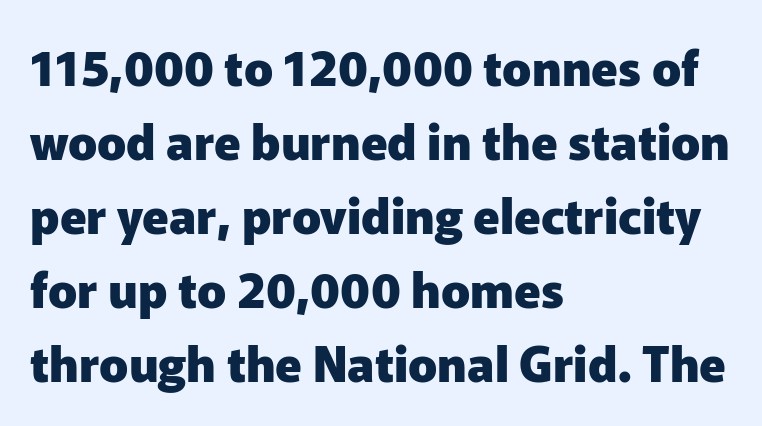
{"serif": "no", "italic": "no", "bold": "yes", "weight": "heavy", "width": "normal", "stroke_contrast": "low", "x_height": "medium", "monospaced": "no", "underline": "no", "align": "left", "line_spacing": "normal", "line_spacing_ratio": 1.54, "letter_spacing": "normal", "letter_spacing_em": 0.0, "glyph_px": 48}
